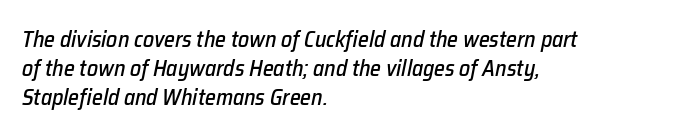
The image shows 22 px text type, italic (leaning right); set left-aligned, normal line spacing (1.32x), normal letter spacing, not underlined.
